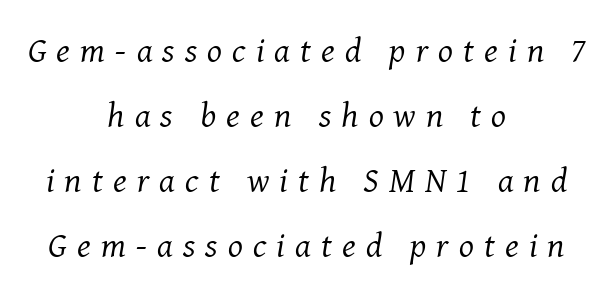
Q: Is the text bold? A: No.
Q: Is the text italic (slanted)? A: Yes, it leans right by about 8 degrees.
Q: Is the typeface a serif or a sans-serif typeface? A: Serif.
Q: Is the text underlined? A: No.
Q: How is the paragraph aligned? A: Centered.
Q: Is the spacing between letters normal or unusually wide? A: Unusually wide.
Q: Width (condensed, normal, or wide)? A: Normal.
Q: Stroke contrast? A: Medium.
Q: x-height? A: Medium.
Q: Monospaced? A: No.
